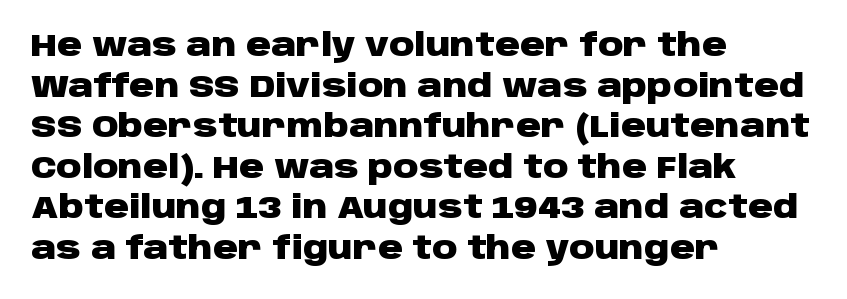
Q: Is the text bold? A: Yes.
Q: Is the text italic (slanted)? A: No, it is upright.
Q: Is the typeface a serif or a sans-serif typeface? A: Sans-serif.
Q: Is the text underlined? A: No.
Q: How is the paragraph aligned? A: Left-aligned.
Q: Is the spacing between letters normal or unusually wide? A: Normal.
Q: Is the spacing between lines tight, normal or loose? A: Normal.
Q: Width (condensed, normal, or wide)? A: Wide.
Q: Stroke contrast? A: Low.
Q: x-height? A: Large.
Q: Monospaced? A: No.
